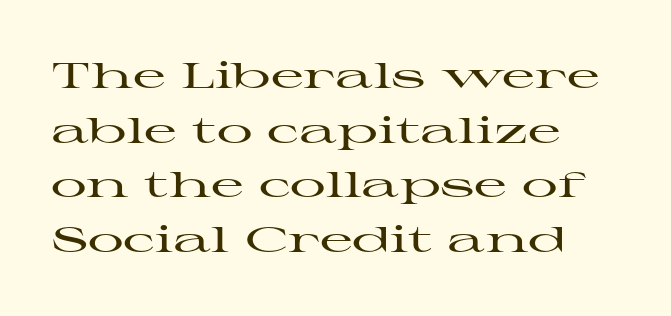
The image shows 36 px wide serif type, upright; set left-aligned, normal line spacing (1.52x), normal letter spacing, not underlined; high stroke contrast and a medium x-height.
